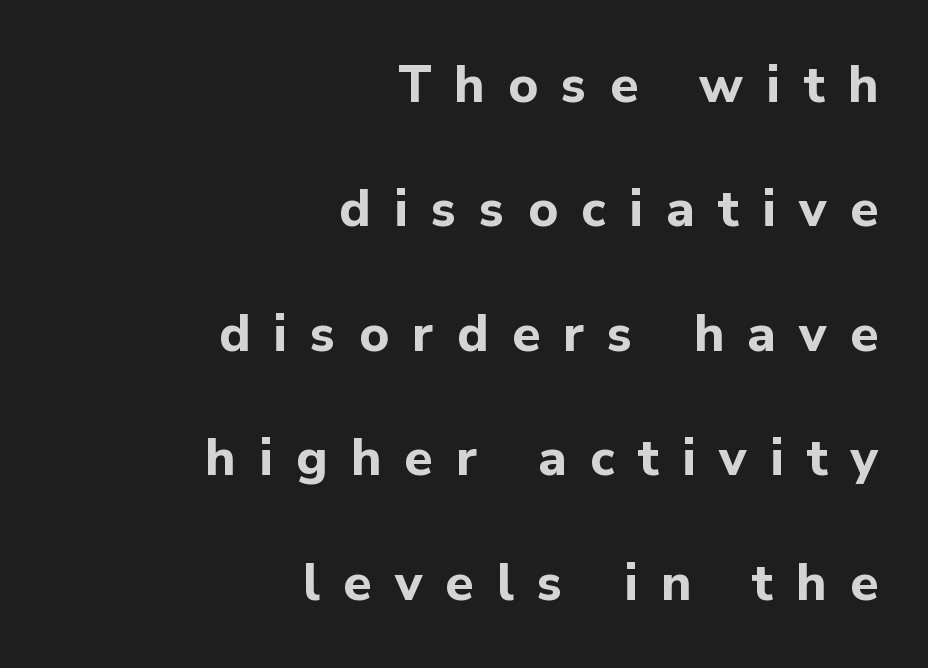
Q: Is the text bold? A: Yes.
Q: Is the text italic (slanted)? A: No, it is upright.
Q: Is the typeface a serif or a sans-serif typeface? A: Sans-serif.
Q: Is the text underlined? A: No.
Q: How is the paragraph aligned? A: Right-aligned.
Q: Is the spacing between letters normal or unusually wide? A: Unusually wide.
Q: Is the spacing between lines tight, normal or loose? A: Loose.
Q: Width (condensed, normal, or wide)? A: Normal.
Q: Stroke contrast? A: Low.
Q: x-height? A: Medium.
Q: Monospaced? A: No.
